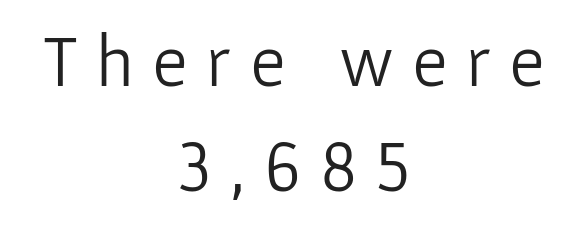
{"serif": "no", "italic": "no", "bold": "no", "weight": "light", "width": "normal", "stroke_contrast": "low", "x_height": "medium", "monospaced": "no", "underline": "no", "align": "center", "line_spacing": "normal", "line_spacing_ratio": 1.44, "letter_spacing": "wide", "letter_spacing_em": 0.25, "glyph_px": 73}
